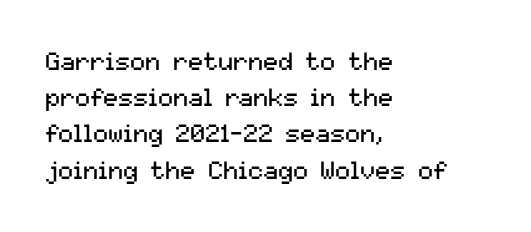
The cut favours lightness, reaching ordinary text weight at its darkest. Left-aligned paragraph, ragged on the right. There is no visible air inserted between adjacent glyphs. Has an underline been added? It has not. Upright lettering throughout. Leading matches the norm, producing a regular column.
